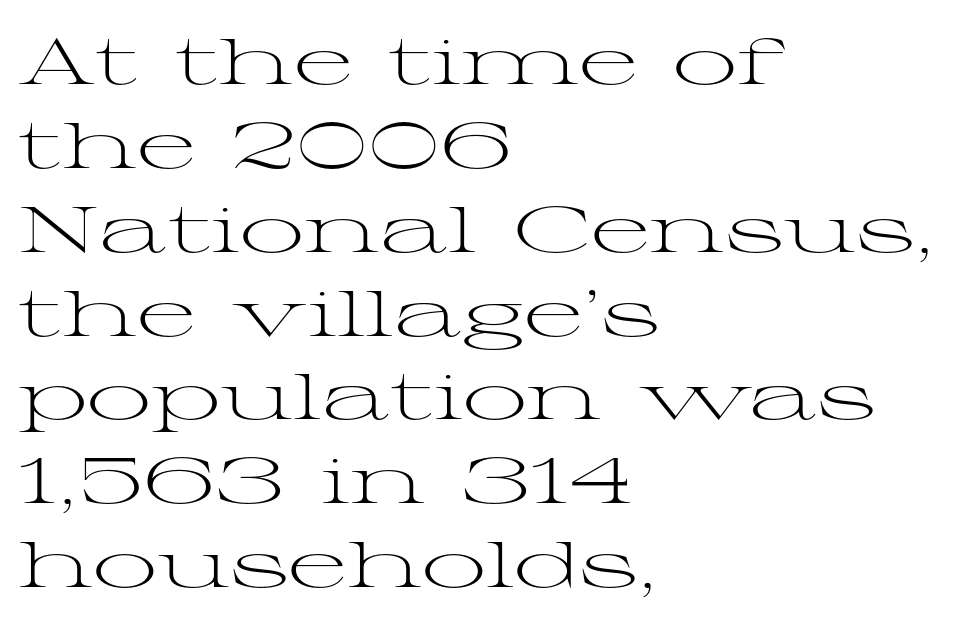
Look at the bottom of the vertical strokes: they flare into serifs here. Upright lettering throughout. Letters have the restrained weight of plain body copy at most. The gap between lines stays unmarked.
